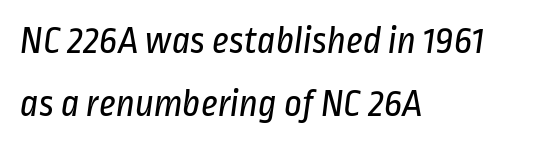
The image shows 39 px regular-weight, condensed sans-serif type; set left-aligned, normal line spacing (1.61x), normal letter spacing, not underlined; low stroke contrast and a medium x-height.
